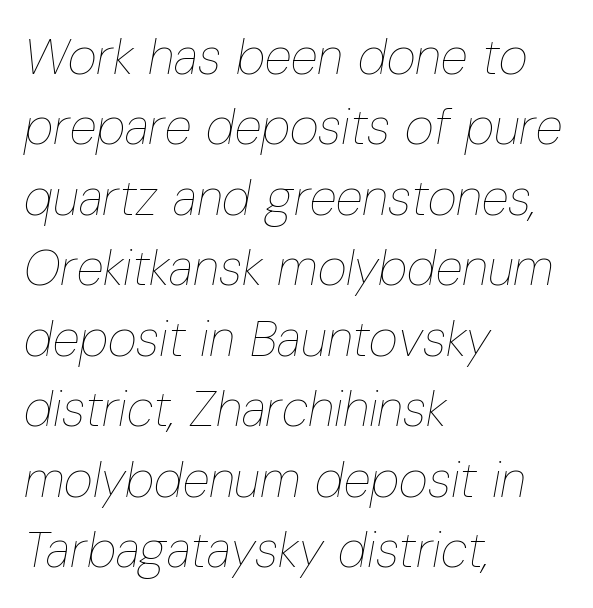
The face used here is proportionally spaced, like ordinary book or web type. Typeset ragged right — the left edge is the straight one. Quick note: italic. The tracking reads as untouched default to a designer's eye. Lines of text with bare space underneath.
